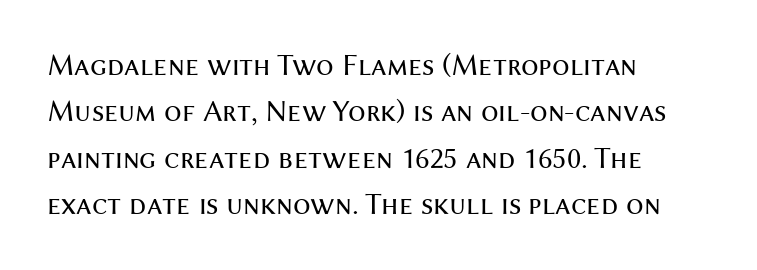
Stroke thickness stays within the range of a standard reading face or lighter. In terms of letterspacing, this is plain default setting. No word sits above an underline. Posture: vertical. Think of a printed novel: that variable character pitch is what you see here.
